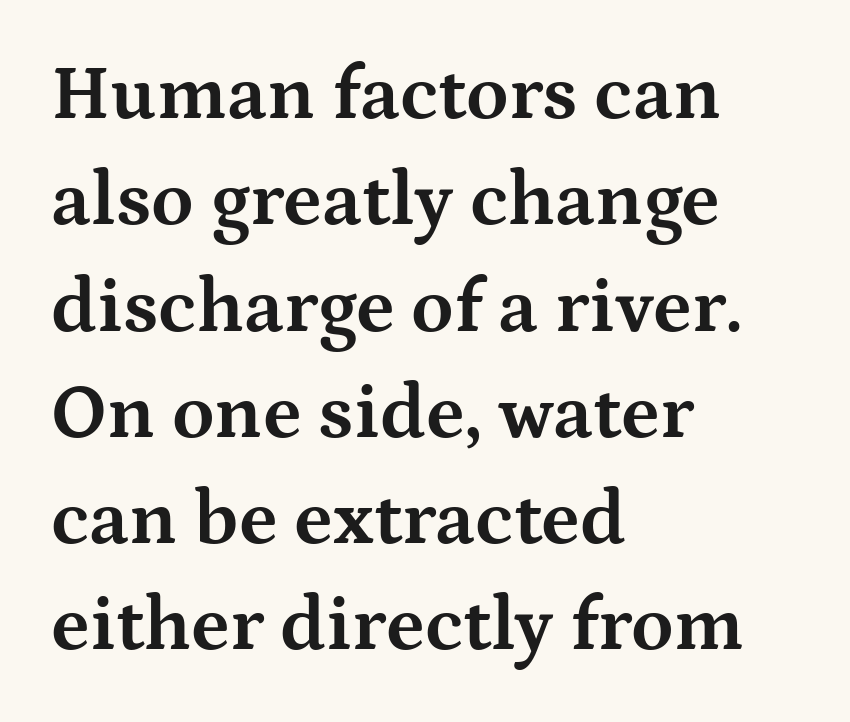
The image shows 77 px bold, wide serif type, upright; set left-aligned, normal line spacing (1.38x), normal letter spacing, not underlined; medium stroke contrast and a medium x-height.
